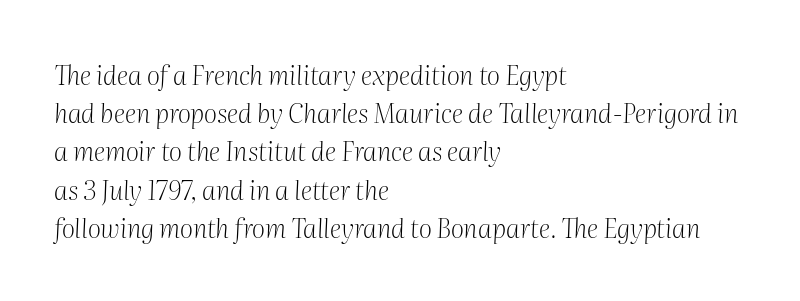
{"italic": "yes", "lean": "right", "slant_degrees": 2, "bold": "no", "underline": "no", "align": "left", "line_spacing": "normal", "line_spacing_ratio": 1.47, "letter_spacing": "normal", "letter_spacing_em": 0.0, "glyph_px": 26}
